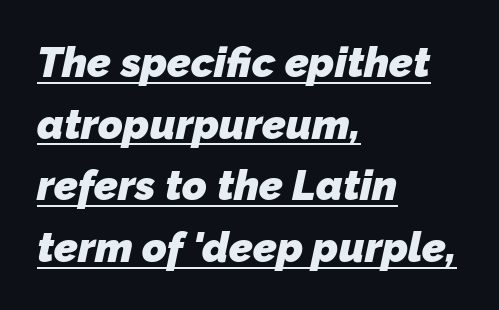
The image shows 42 px heavy sans-serif type; set left-aligned, normal line spacing (1.47x), normal letter spacing, underlined; low stroke contrast and a medium x-height.
